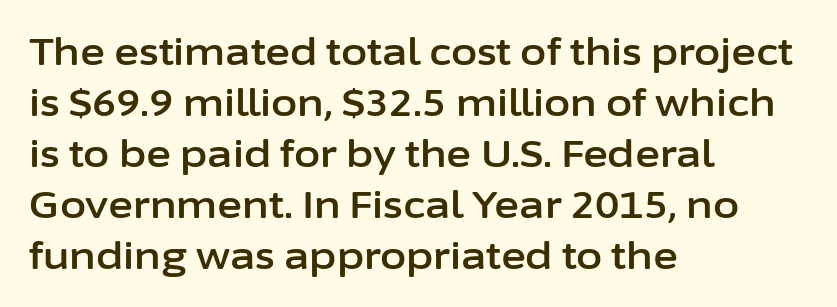
The image shows 38 px sans-serif type, upright; set left-aligned, normal line spacing (1.34x), normal letter spacing, not underlined; low stroke contrast and a medium x-height.
